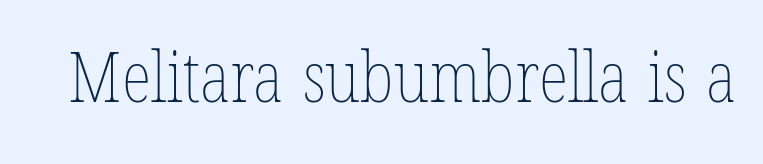
{"bold": "no", "weight": "thin", "width": "condensed", "stroke_contrast": "low", "x_height": "medium", "monospaced": "no", "underline": "no", "letter_spacing": "normal", "letter_spacing_em": 0.0, "glyph_px": 70}
